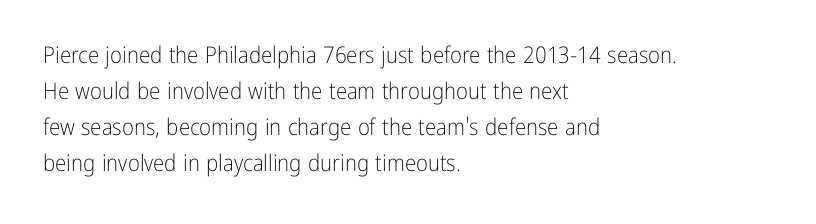
{"italic": "no", "bold": "no", "underline": "no", "align": "left", "line_spacing": "normal", "line_spacing_ratio": 1.57, "letter_spacing": "normal", "letter_spacing_em": 0.0, "glyph_px": 23}
